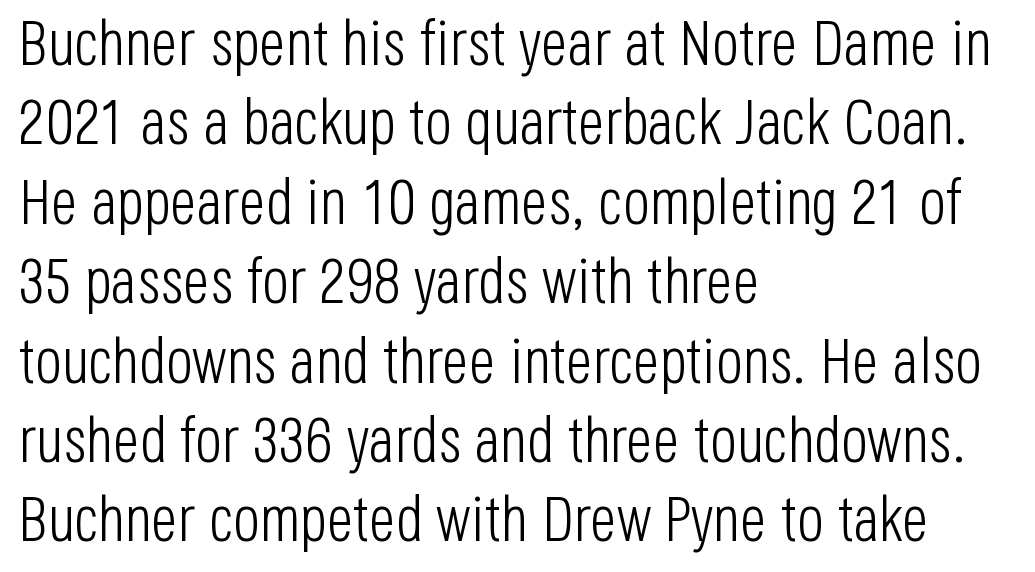
The passage is arranged the way most books set body copy — flush left. Underlining? Definitely not there. No chunkiness to these letters — they're not bold. Every stem runs plumb, perpendicular to the baseline.
